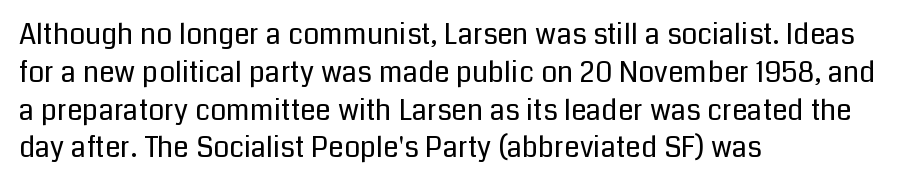
The image shows 28 px regular-weight sans-serif type, upright; set left-aligned, normal line spacing (1.35x), normal letter spacing, not underlined; low stroke contrast and a medium x-height.
